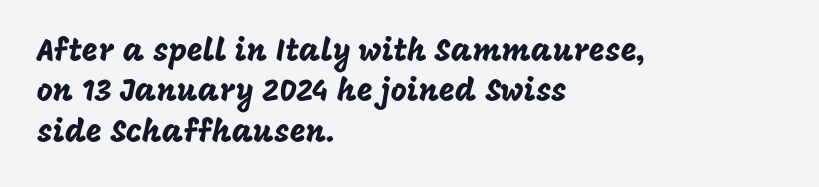
Q: Is the text italic (slanted)? A: Yes.
Q: Is the typeface a serif or a sans-serif typeface? A: Sans-serif.
Q: Is the text underlined? A: No.
Q: How is the paragraph aligned? A: Left-aligned.
Q: Is the spacing between letters normal or unusually wide? A: Normal.
Q: Is the spacing between lines tight, normal or loose? A: Normal.
Q: Width (condensed, normal, or wide)? A: Normal.
Q: Stroke contrast? A: Low.
Q: x-height? A: Large.
Q: Monospaced? A: No.
